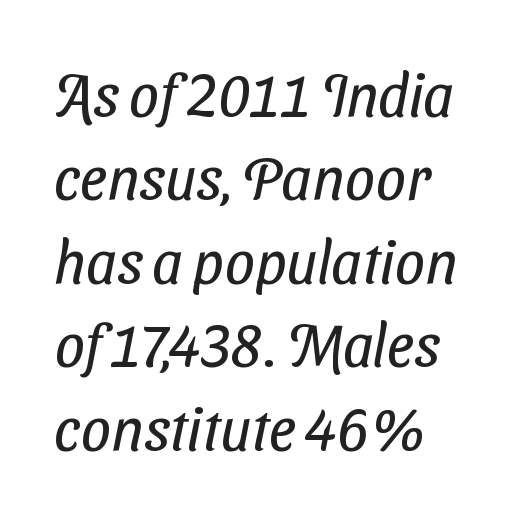
Honestly, the letter spacing is just normal — you wouldn't notice it. Do the characters align in a grid? No, the font is proportional. The characters display no serif detailing; their extremities are plain. On a weight scale, this lands at 450 or below. The designer left line spacing at the default. The space beneath each line is pristine and unruled.
